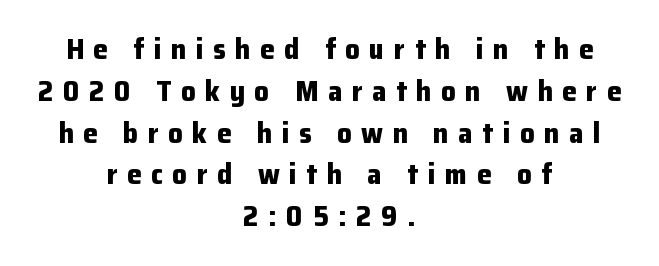
The image shows 29 px bold sans-serif type, upright; set centered, normal line spacing (1.44x), unusually wide letter spacing (+0.33 em), not underlined; low stroke contrast and a medium x-height.
